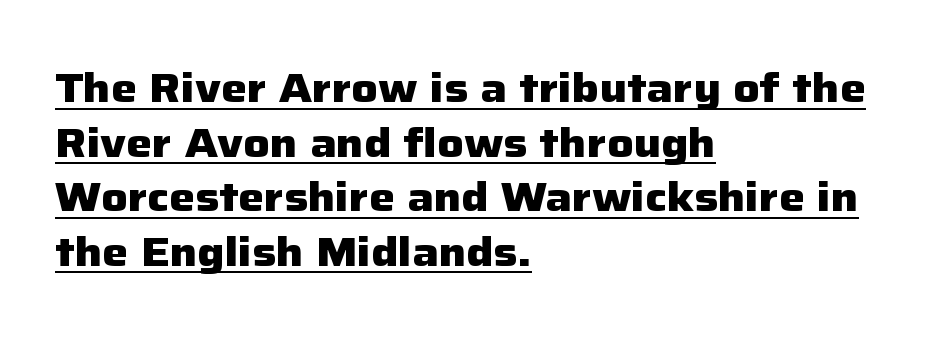
{"serif": "no", "italic": "no", "bold": "yes", "weight": "heavy", "width": "normal", "stroke_contrast": "low", "x_height": "medium", "monospaced": "no", "underline": "yes", "align": "left", "line_spacing": "normal", "line_spacing_ratio": 1.33, "letter_spacing": "normal", "letter_spacing_em": 0.0, "glyph_px": 41}
